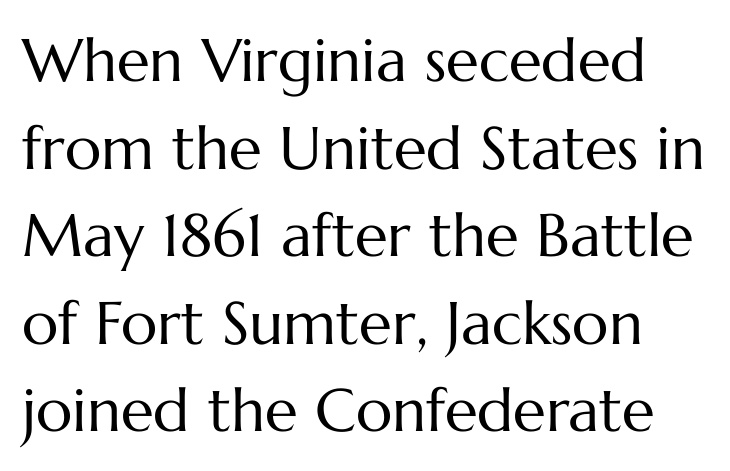
Q: Is the text bold? A: No.
Q: Is the text italic (slanted)? A: No, it is upright.
Q: Is the text underlined? A: No.
Q: Is the spacing between letters normal or unusually wide? A: Normal.
Q: Is the spacing between lines tight, normal or loose? A: Normal.
Q: Width (condensed, normal, or wide)? A: Normal.
Q: Stroke contrast? A: Medium.
Q: x-height? A: Medium.
Q: Monospaced? A: No.
